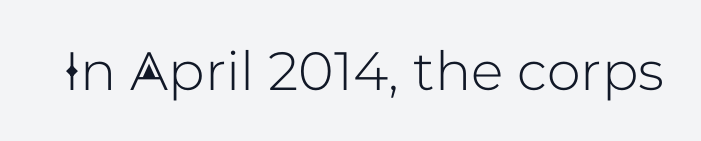
{"serif": "no", "italic": "no", "width": "normal", "stroke_contrast": "low", "x_height": "medium", "monospaced": "no", "underline": "no", "letter_spacing": "normal", "letter_spacing_em": 0.0, "glyph_px": 54}
